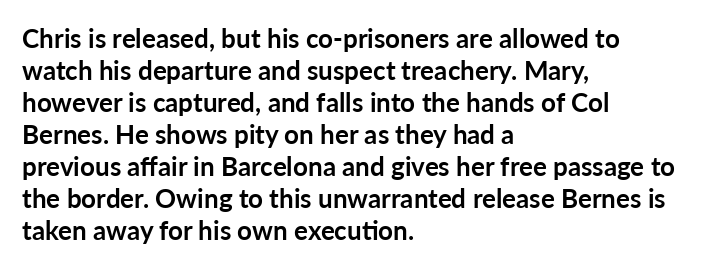
The image shows 26 px bold type, upright; set left-aligned, line spacing 1.23x, normal letter spacing, not underlined.
